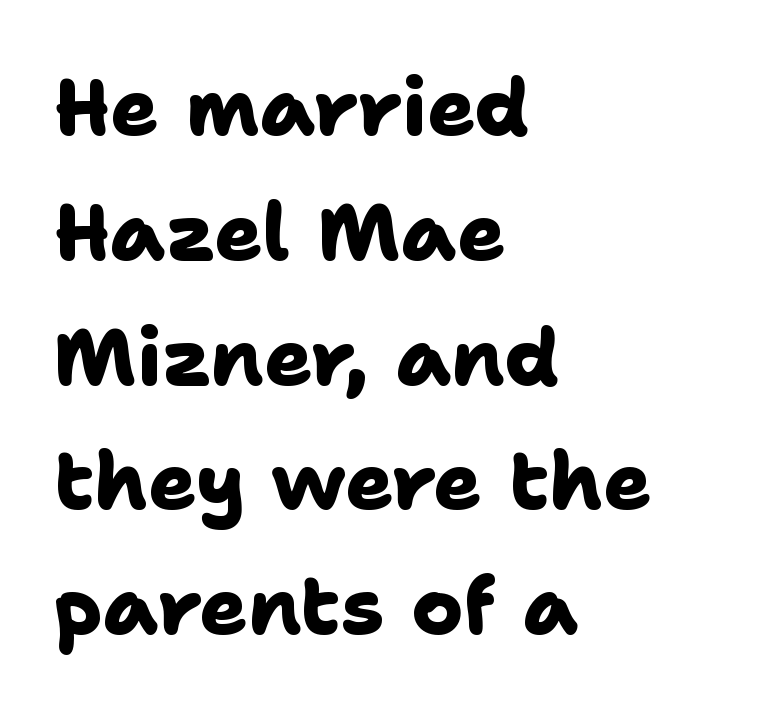
{"serif": "no", "bold": "yes", "weight": "heavy", "width": "normal", "stroke_contrast": "low", "x_height": "medium", "monospaced": "no", "underline": "no", "align": "left", "line_spacing": "normal", "line_spacing_ratio": 1.58, "letter_spacing": "normal", "letter_spacing_em": 0.0, "glyph_px": 79}
